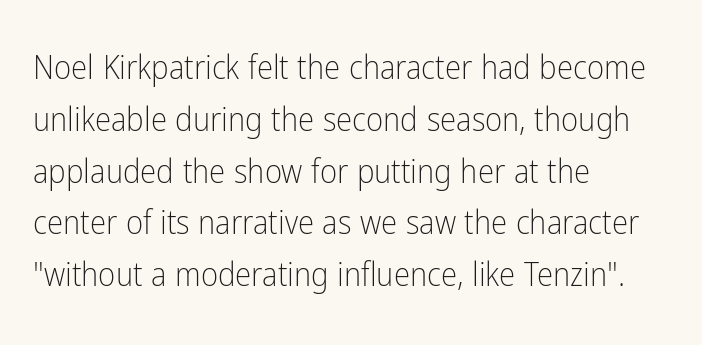
The image shows 33 px light, condensed sans-serif type, upright; set left-aligned, normal line spacing (1.57x), normal letter spacing, not underlined; low stroke contrast and a medium x-height.
